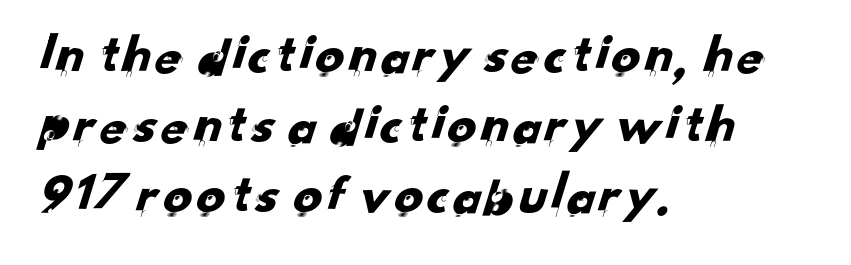
Q: Is the typeface a serif or a sans-serif typeface? A: Sans-serif.
Q: Is the text underlined? A: No.
Q: How is the paragraph aligned? A: Left-aligned.
Q: Is the spacing between letters normal or unusually wide? A: Normal.
Q: Width (condensed, normal, or wide)? A: Normal.
Q: Stroke contrast? A: Low.
Q: x-height? A: Small.
Q: Monospaced? A: No.
